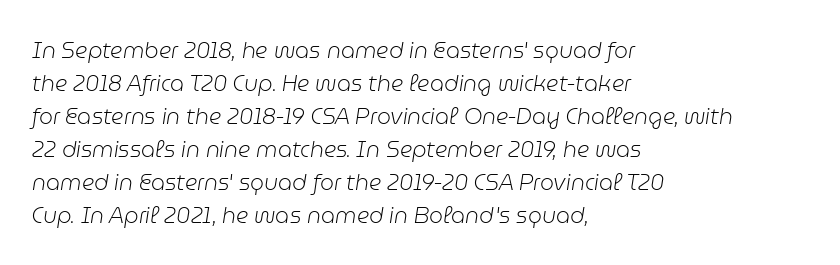
The image shows 22 px text type, italic (leaning right); set left-aligned, normal line spacing (1.5x), normal letter spacing, not underlined.
